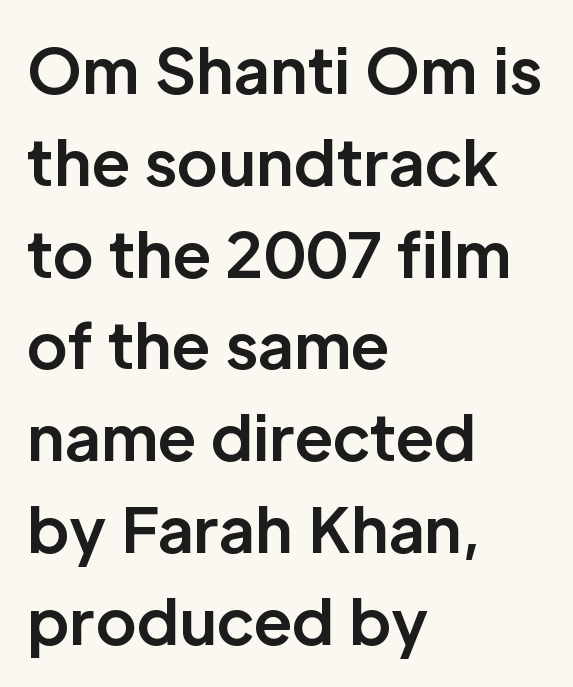
The image shows 62 px bold sans-serif type, upright; set left-aligned, normal line spacing (1.48x), normal letter spacing, not underlined; low stroke contrast and a medium x-height.
